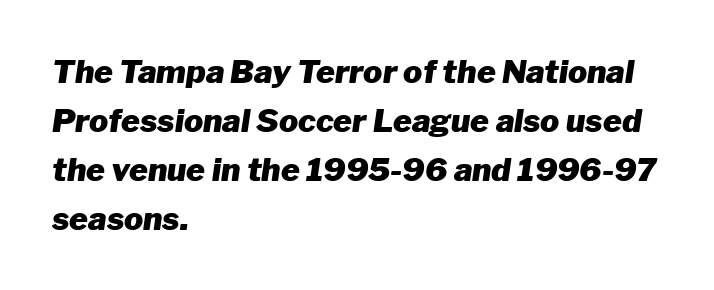
The image shows 32 px heavy type, italic (leaning right); set left-aligned, normal line spacing (1.53x), normal letter spacing, not underlined; low stroke contrast and a medium x-height.
